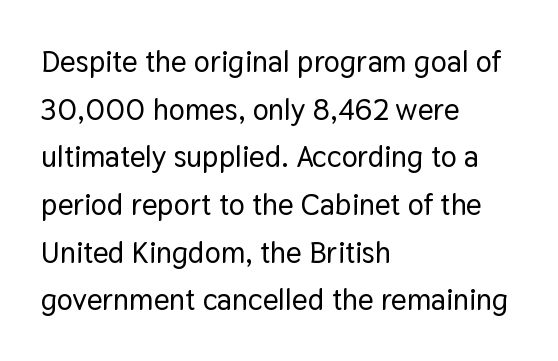
The image shows 30 px sans-serif type, upright; set left-aligned, normal line spacing (1.59x), normal letter spacing, not underlined; low stroke contrast and a medium x-height.
